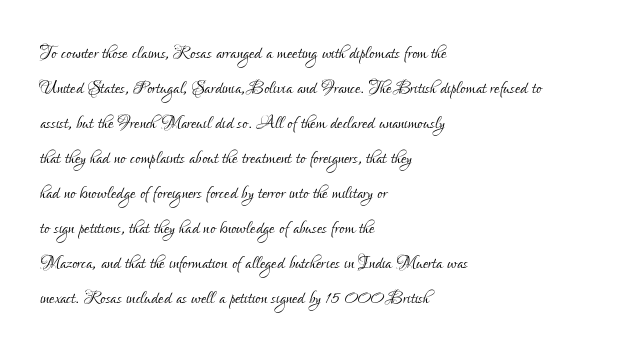
Q: Is the text bold? A: No.
Q: Is the text italic (slanted)? A: Yes.
Q: Is the text underlined? A: No.
Q: How is the paragraph aligned? A: Left-aligned.
Q: Is the spacing between letters normal or unusually wide? A: Normal.
Q: Is the spacing between lines tight, normal or loose? A: Normal.
